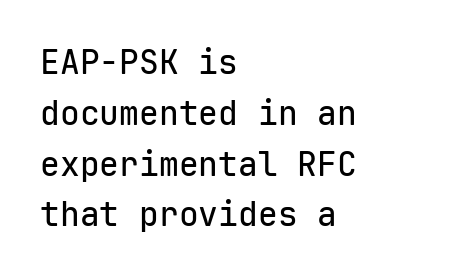
The image shows 33 px sans-serif type, upright, monospaced; set left-aligned, normal line spacing (1.54x), normal letter spacing, not underlined; low stroke contrast and a medium x-height.
